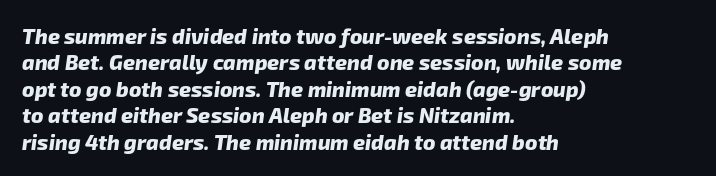
{"bold": "yes", "underline": "no", "align": "left", "line_spacing": "normal", "line_spacing_ratio": 1.26, "letter_spacing": "normal", "letter_spacing_em": 0.0, "glyph_px": 21}
